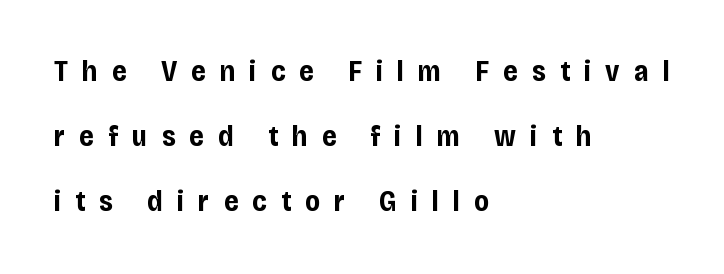
Q: Is the text bold? A: Yes.
Q: Is the text italic (slanted)? A: No, it is upright.
Q: Is the typeface a serif or a sans-serif typeface? A: Sans-serif.
Q: Is the text underlined? A: No.
Q: How is the paragraph aligned? A: Left-aligned.
Q: Is the spacing between letters normal or unusually wide? A: Unusually wide.
Q: Is the spacing between lines tight, normal or loose? A: Loose.
Q: Width (condensed, normal, or wide)? A: Condensed.
Q: Stroke contrast? A: Low.
Q: x-height? A: Large.
Q: Monospaced? A: No.
